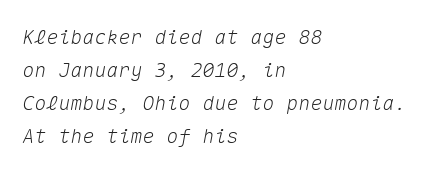
The image shows 20 px text type, italic (leaning right); set left-aligned, normal line spacing (1.65x), normal letter spacing, not underlined.
